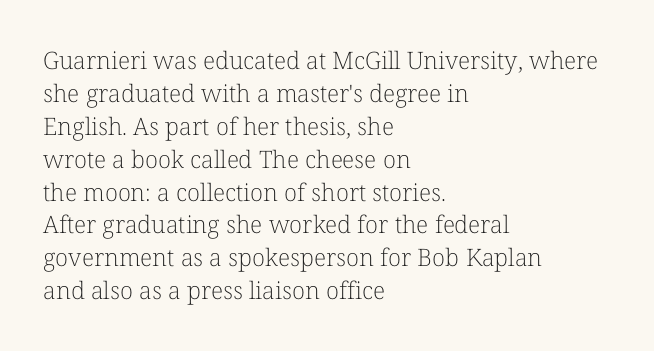
These lines stack with their left ends in a neat column. Letters rest on an invisible, unmarked baseline. The lines sit at an ordinary, default distance from one another. The type sits square on the baseline with zero lean. No letter is thick-stroked: the sample isn't bold. Default kerning and tracking; the words read as compact shapes.
